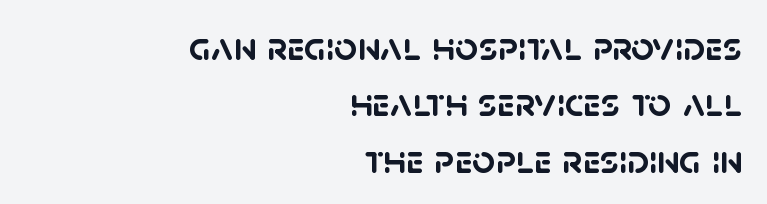
{"serif": "no", "bold": "yes", "weight": "semibold", "width": "normal", "stroke_contrast": "low", "x_height": "large", "monospaced": "no", "underline": "no", "align": "right", "line_spacing": "normal", "line_spacing_ratio": 1.41, "letter_spacing": "normal", "letter_spacing_em": 0.0, "glyph_px": 40}
